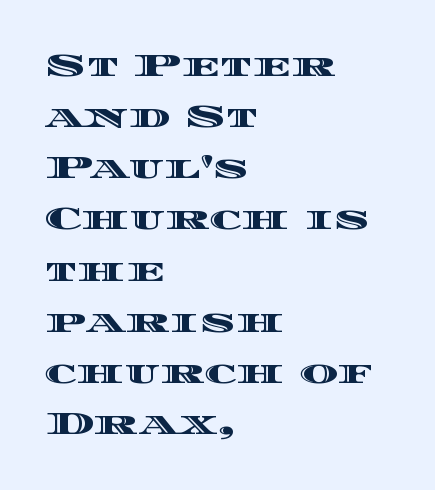
The image shows 33 px wide type, upright; set left-aligned, normal line spacing (1.55x), normal letter spacing, not underlined; a large x-height.
